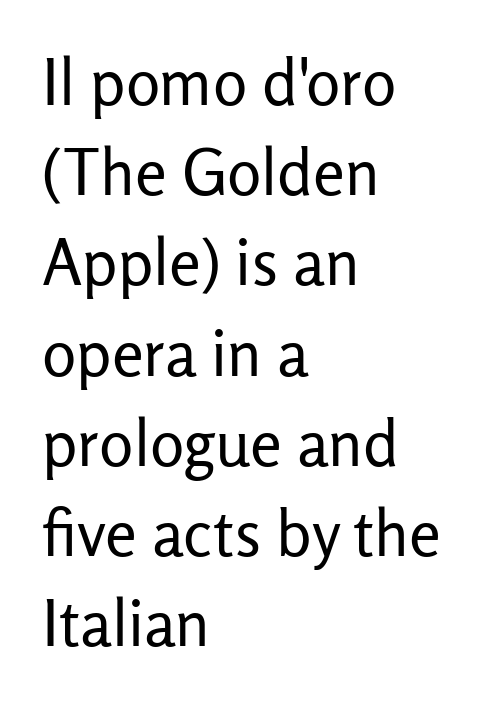
{"serif": "no", "italic": "no", "bold": "no", "weight": "regular", "width": "normal", "stroke_contrast": "low", "x_height": "medium", "monospaced": "no", "underline": "no", "align": "left", "line_spacing": "normal", "line_spacing_ratio": 1.41, "letter_spacing": "normal", "letter_spacing_em": 0.0, "glyph_px": 64}
